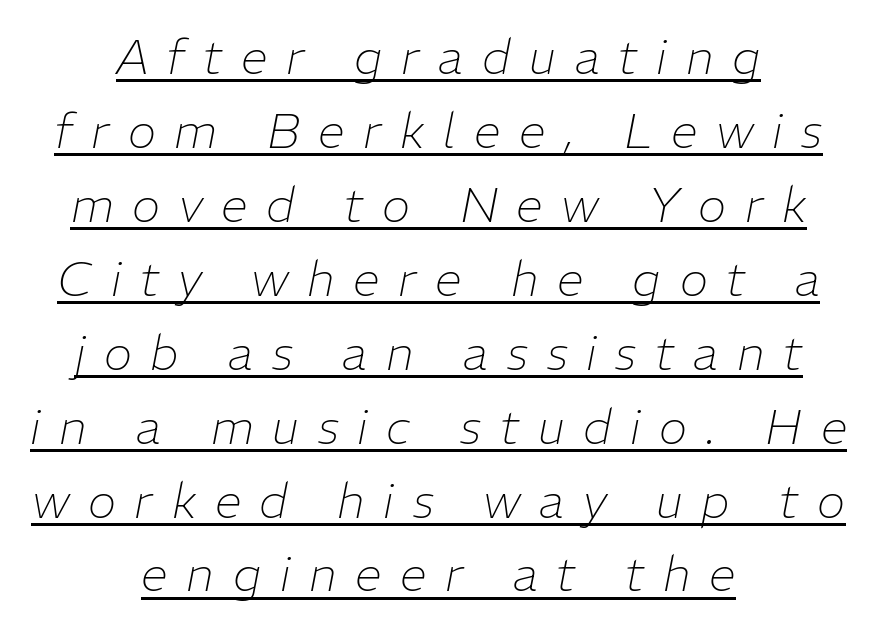
Is the type heavy? It reads as light-to-regular instead. Honestly, the underline is the first thing you notice here. Whoever set this chose a conventional vertical rhythm. Think of a printed novel: that variable character pitch is what you see here.
